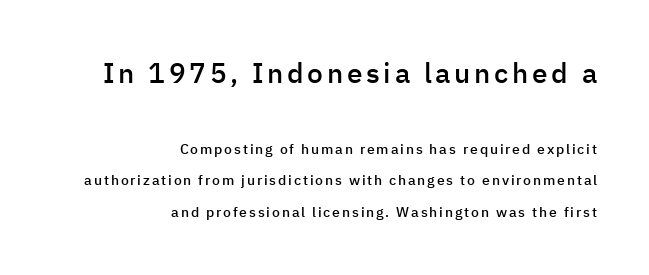
Q: Is the text bold? A: Semi-bold.
Q: Is the text italic (slanted)? A: No, it is upright.
Q: Is the typeface a serif or a sans-serif typeface? A: Sans-serif.
Q: Is the text underlined? A: No.
Q: How is the paragraph aligned? A: Right-aligned.
Q: Is the spacing between lines tight, normal or loose? A: Loose.
Q: Which block of text is set in a larger size, the first (top) or the second (bottom)? A: The first (top) one.
Q: Width (condensed, normal, or wide)? A: Normal.
Q: Stroke contrast? A: Low.
Q: x-height? A: Medium.
Q: Monospaced? A: No.
